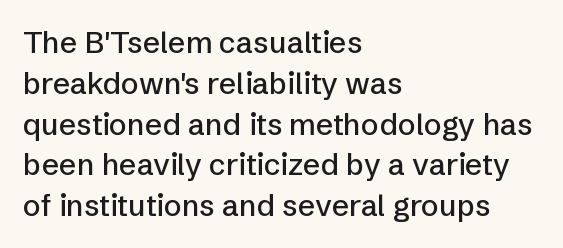
The image shows 30 px sans-serif type, upright; set left-aligned, normal line spacing (1.36x), normal letter spacing, not underlined; low stroke contrast and a medium x-height.
